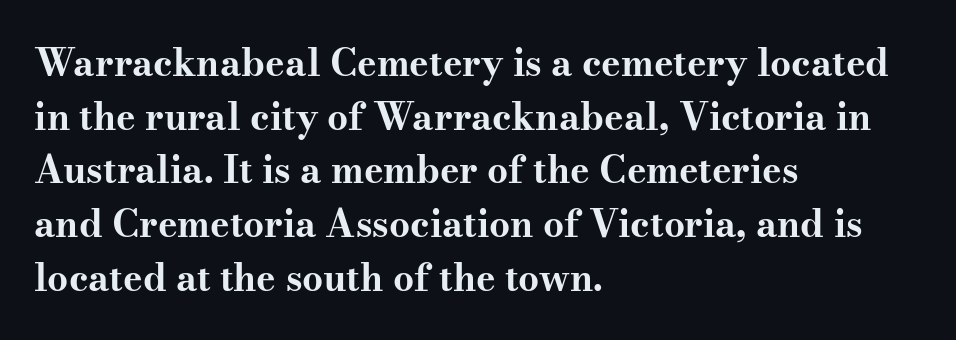
Q: Is the text bold? A: Yes.
Q: Is the text italic (slanted)? A: No, it is upright.
Q: Is the typeface a serif or a sans-serif typeface? A: Serif.
Q: Is the text underlined? A: No.
Q: How is the paragraph aligned? A: Left-aligned.
Q: Is the spacing between letters normal or unusually wide? A: Normal.
Q: Is the spacing between lines tight, normal or loose? A: Normal.
Q: Width (condensed, normal, or wide)? A: Wide.
Q: Stroke contrast? A: Medium.
Q: x-height? A: Small.
Q: Monospaced? A: No.
